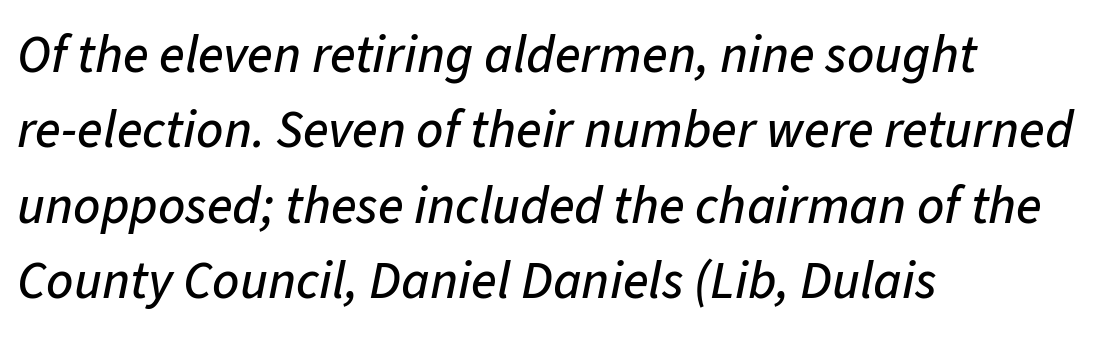
Q: Is the text italic (slanted)? A: Yes, it leans right by about 11 degrees.
Q: Is the text underlined? A: No.
Q: How is the paragraph aligned? A: Left-aligned.
Q: Is the spacing between letters normal or unusually wide? A: Normal.
Q: Is the spacing between lines tight, normal or loose? A: Normal.
Q: Width (condensed, normal, or wide)? A: Normal.
Q: Stroke contrast? A: Low.
Q: x-height? A: Medium.
Q: Monospaced? A: No.
